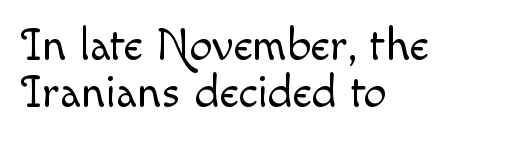
No heavy texture on the line: the type isn't bold. Quick note: not italic, upright. Reading down the column, the eye jumps only a short way to each next line. This rendering uses left alignment, leaving the right contour irregular.
